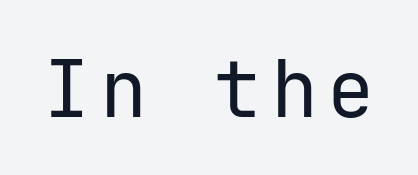
Classification — sans serif. Glance below the letters and you will spot only blank space. The letters stand straight up with perfectly vertical stems. No chunkiness to these letters — they're not bold.
